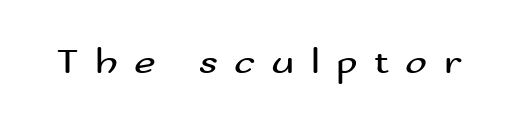
{"serif": "no", "italic": "no", "bold": "no", "weight": "regular", "width": "wide", "stroke_contrast": "medium", "x_height": "small", "monospaced": "no", "underline": "no", "letter_spacing": "wide", "letter_spacing_em": 0.44, "glyph_px": 37}
